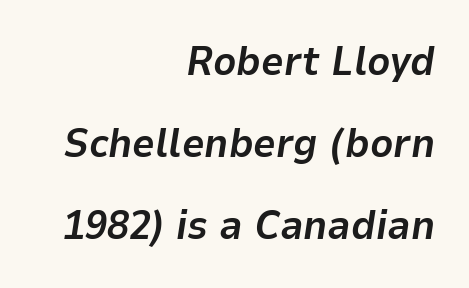
The image shows 40 px bold type, italic (leaning right); set right-aligned, loose line spacing (2.05x), normal letter spacing, not underlined; low stroke contrast and a medium x-height.
